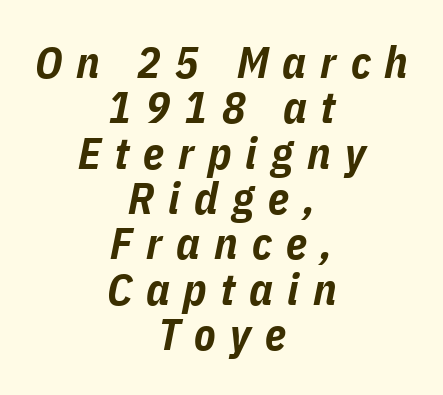
The image shows 44 px bold, condensed type, italic (leaning right); set centered, tight line spacing (1.03x), unusually wide letter spacing (+0.32 em), not underlined; low stroke contrast and a medium x-height.
